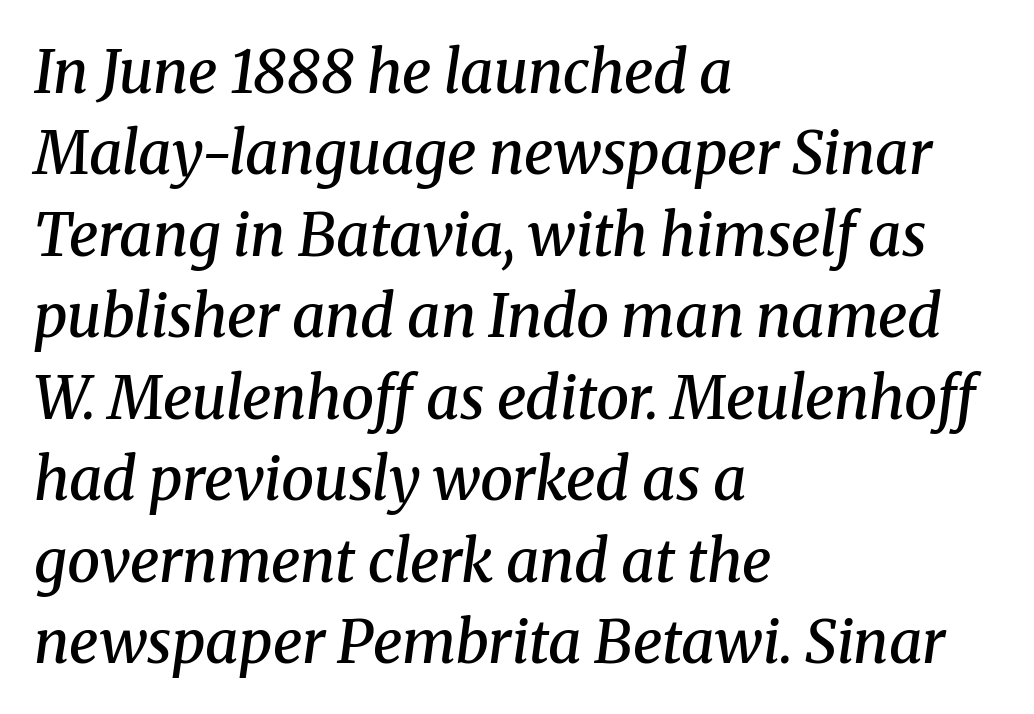
Reading down the block, your eye returns to a fixed left position each line. Emphasis-style slanted type is in use. Inter-character spacing is left at the font's built-in metrics. Look at the bottom of the vertical strokes: they flare into serifs here.
